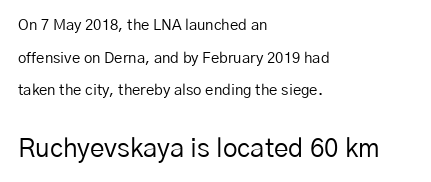
The image shows 26 px text type, upright; set left-aligned, loose line spacing (2.17x), normal letter spacing, not underlined; the second (bottom) block is 1.73x larger.
